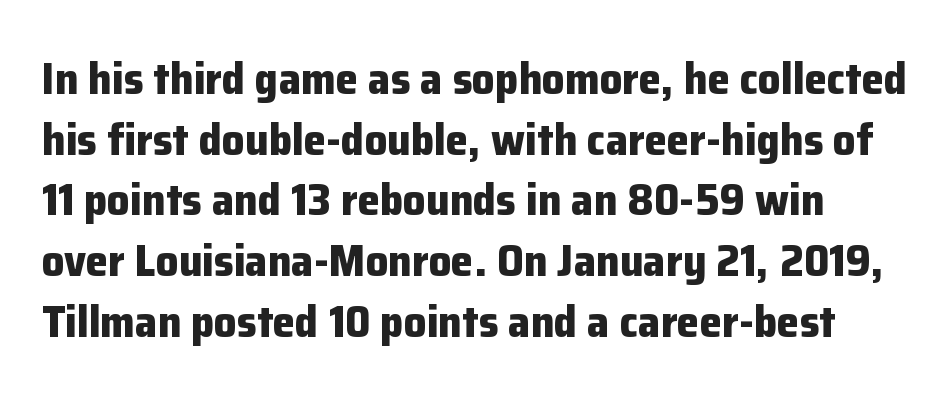
Leading: standard. I'd call this a sans setting — the letters go barefoot. Do the characters align in a grid? No, the font is proportional. Is the type bold? Yes — the strokes are clearly thick and heavy. Every stem runs plumb, perpendicular to the baseline. The tracking reads as untouched default to a designer's eye.
